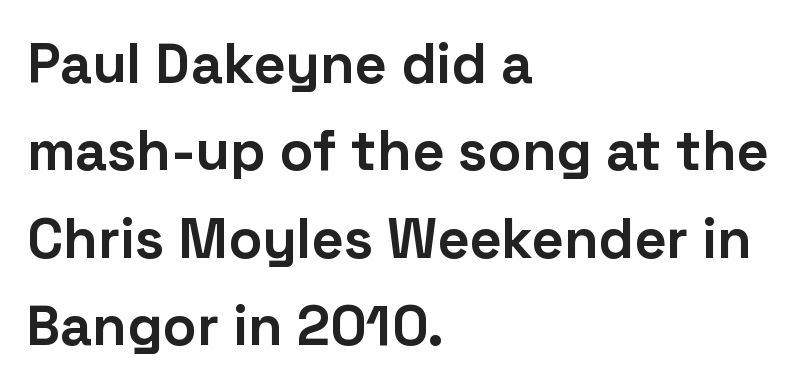
Q: Is the text bold? A: Yes.
Q: Is the text italic (slanted)? A: No, it is upright.
Q: Is the typeface a serif or a sans-serif typeface? A: Sans-serif.
Q: Is the text underlined? A: No.
Q: How is the paragraph aligned? A: Left-aligned.
Q: Is the spacing between letters normal or unusually wide? A: Normal.
Q: Is the spacing between lines tight, normal or loose? A: Normal.
Q: Width (condensed, normal, or wide)? A: Normal.
Q: Stroke contrast? A: Low.
Q: x-height? A: Medium.
Q: Monospaced? A: No.
